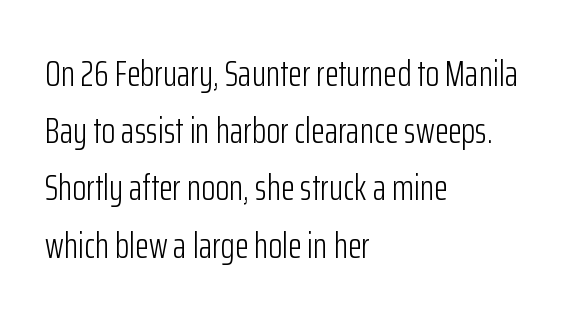
The image shows 36 px light, condensed sans-serif type, upright; set left-aligned, normal line spacing (1.59x), normal letter spacing, not underlined; low stroke contrast and a medium x-height.
